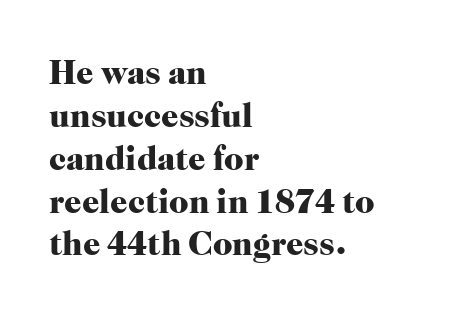
Check the space under the baseline: it is left empty. Is there much room between lines? A standard amount, neither cramped nor airy. Unlike italic type, these characters show no tilt at all. Little horizontal feet cap the strokes, marking this as serif type. Varying glyph widths throughout — classic text-font behaviour. Each line starts at the same left margin while the right side varies.
